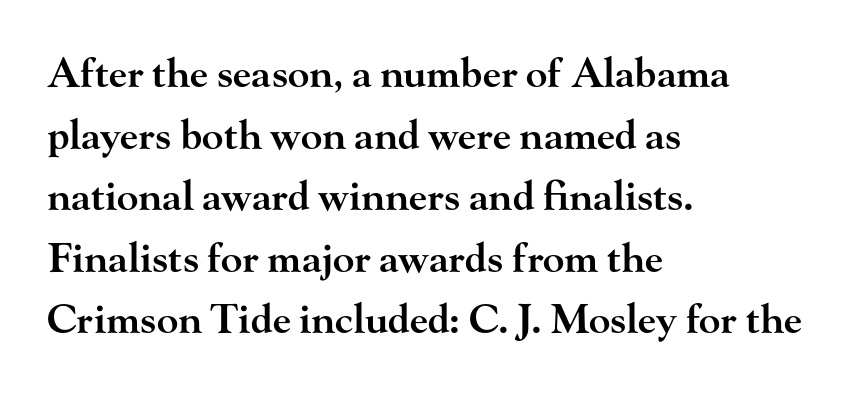
Q: Is the text bold? A: Semi-bold.
Q: Is the text italic (slanted)? A: No, it is upright.
Q: Is the typeface a serif or a sans-serif typeface? A: Serif.
Q: Is the text underlined? A: No.
Q: How is the paragraph aligned? A: Left-aligned.
Q: Is the spacing between letters normal or unusually wide? A: Normal.
Q: Is the spacing between lines tight, normal or loose? A: Normal.
Q: Width (condensed, normal, or wide)? A: Wide.
Q: Stroke contrast? A: High.
Q: x-height? A: Small.
Q: Monospaced? A: No.
